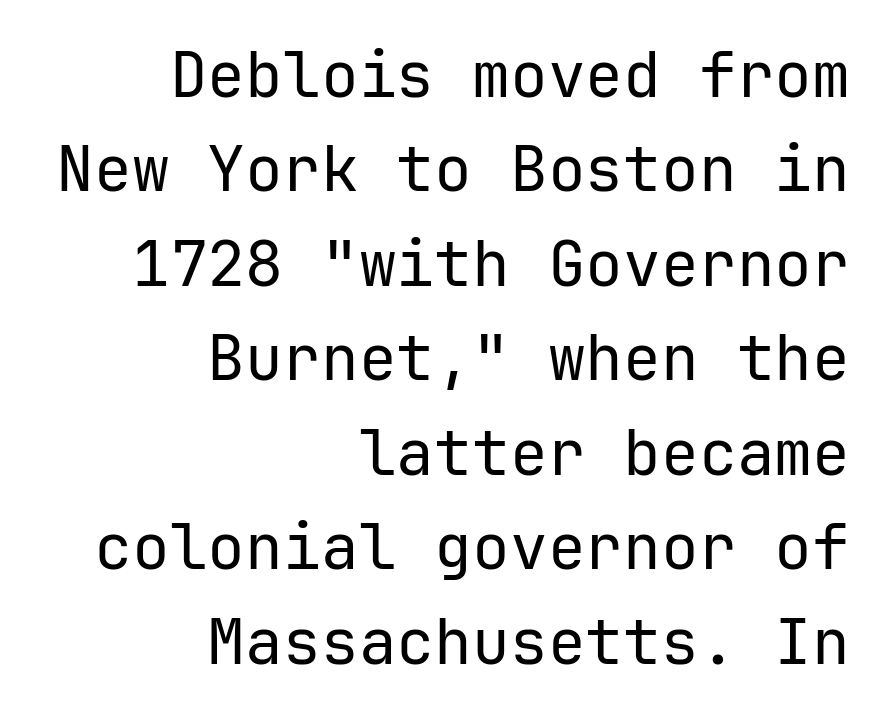
The image shows 63 px regular-weight sans-serif type, upright, monospaced; set right-aligned, normal line spacing (1.5x), normal letter spacing, not underlined; low stroke contrast and a medium x-height.
